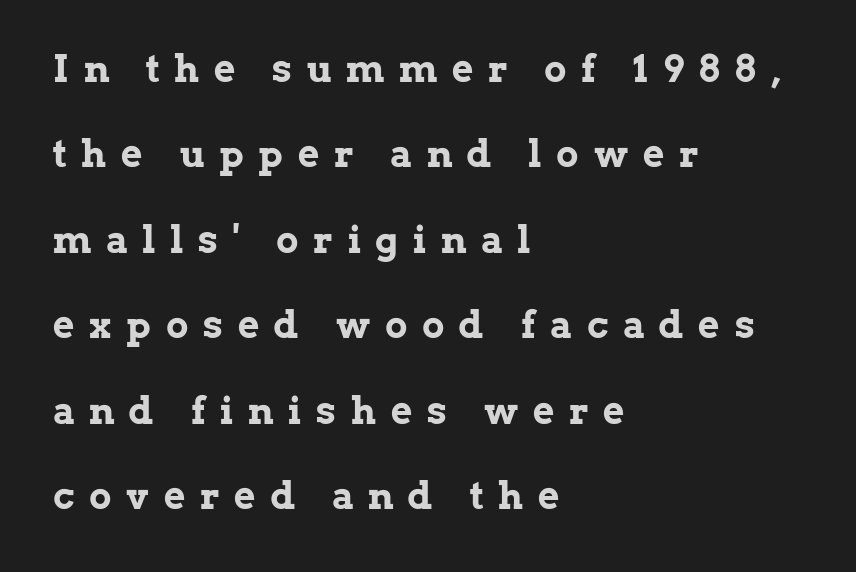
The image shows 37 px bold serif type, upright; set left-aligned, loose line spacing (2.31x), unusually wide letter spacing (+0.4 em), not underlined; low stroke contrast and a medium x-height.
